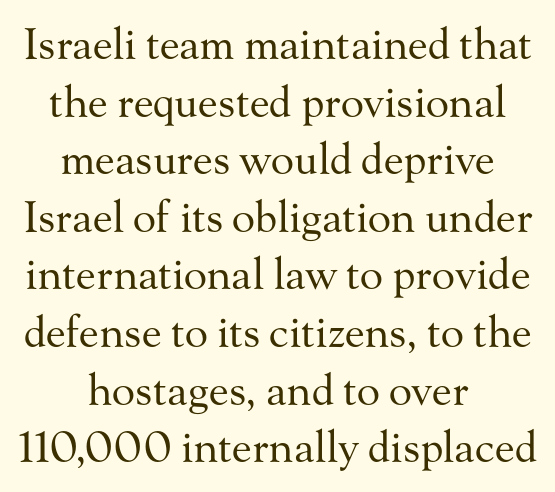
The image shows 43 px regular-weight serif type, upright; set centered, normal line spacing (1.34x), normal letter spacing, not underlined; medium stroke contrast and a small x-height.
